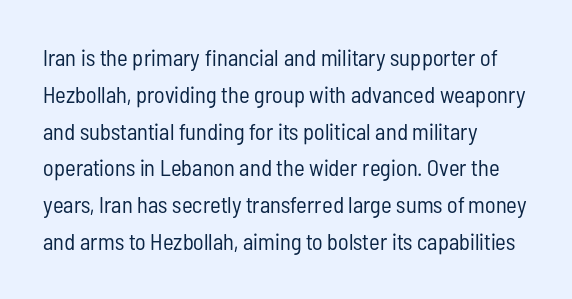
The rendering uses a moderate line-height, typical for paragraphs. The cut favours lightness, reaching ordinary text weight at its darkest. This is roman type, the default non-slanted kind. A student would call this left alignment; a typographer would say flush left, rag right. Honestly, there is no underline to notice here at all. The letterforms sit shoulder to shoulder at normal distance.
